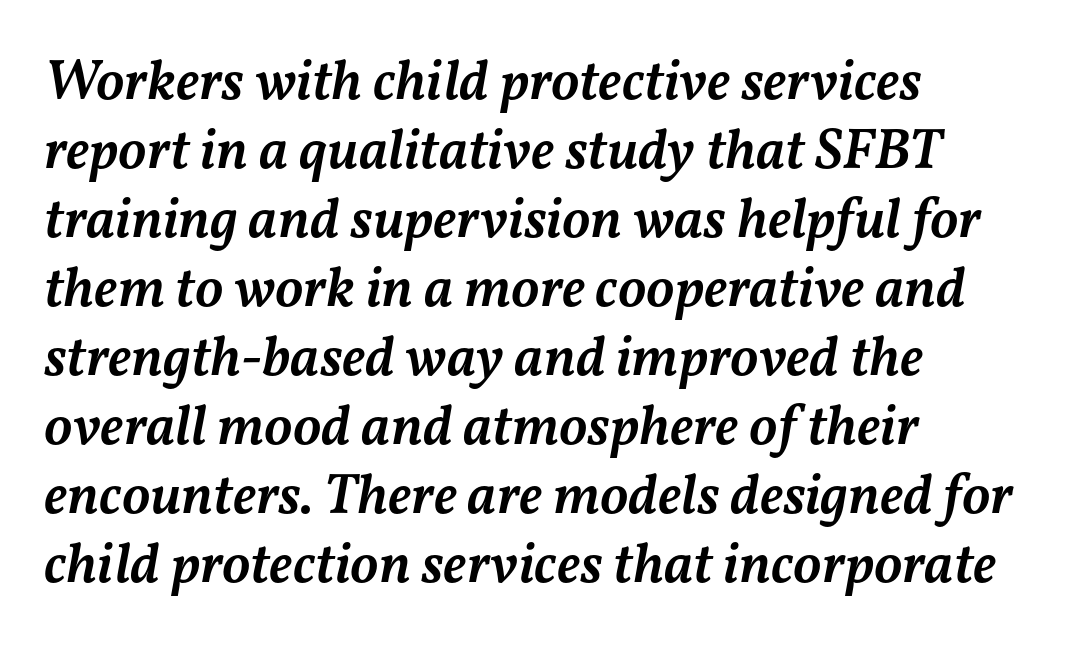
The image shows 57 px semibold type, italic (leaning right); set left-aligned, line spacing 1.21x, normal letter spacing, not underlined; medium stroke contrast and a medium x-height.
